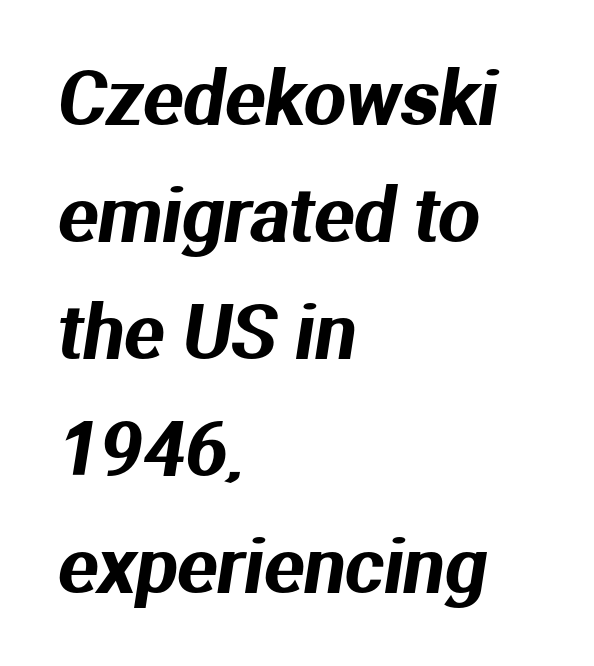
Q: Is the typeface a serif or a sans-serif typeface? A: Sans-serif.
Q: Is the text underlined? A: No.
Q: How is the paragraph aligned? A: Left-aligned.
Q: Is the spacing between letters normal or unusually wide? A: Normal.
Q: Is the spacing between lines tight, normal or loose? A: Normal.
Q: Width (condensed, normal, or wide)? A: Normal.
Q: Stroke contrast? A: Medium.
Q: x-height? A: Medium.
Q: Monospaced? A: No.
